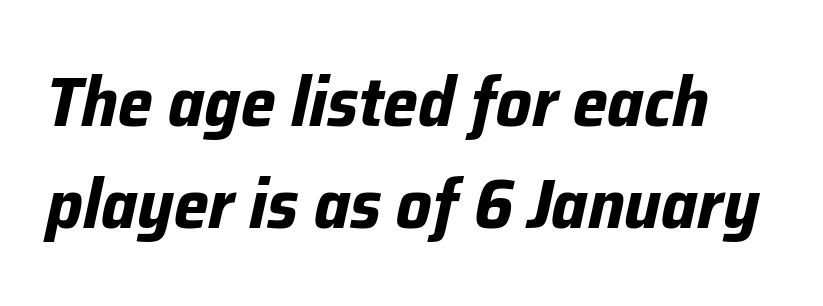
The image shows 70 px bold type, italic (leaning right); set normal line spacing (1.46x), normal letter spacing, not underlined; low stroke contrast and a medium x-height.
